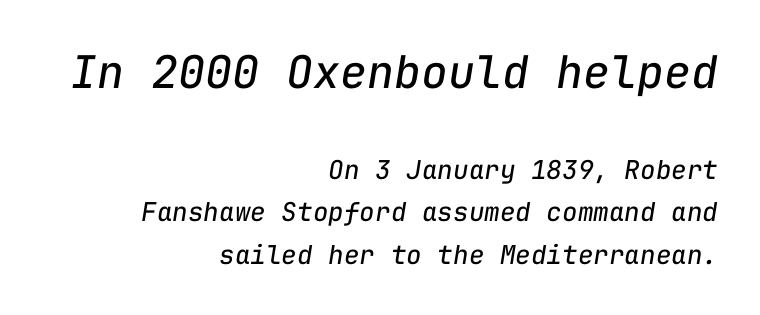
The image shows 45 px regular-weight type, italic (leaning right), monospaced; set right-aligned, normal line spacing (1.64x), normal letter spacing, not underlined; the first (top) block is 1.73x larger; low stroke contrast and a medium x-height.
